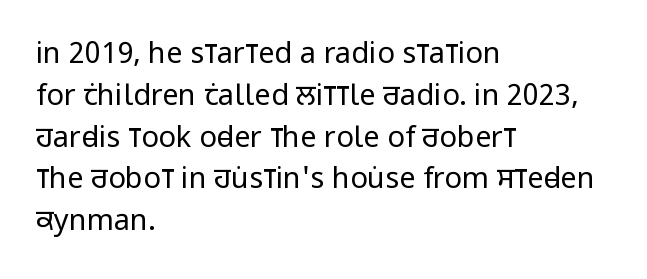
Q: Is the text bold? A: No.
Q: Is the text italic (slanted)? A: No, it is upright.
Q: Is the typeface a serif or a sans-serif typeface? A: Sans-serif.
Q: Is the text underlined? A: No.
Q: How is the paragraph aligned? A: Left-aligned.
Q: Is the spacing between letters normal or unusually wide? A: Normal.
Q: Is the spacing between lines tight, normal or loose? A: Normal.
Q: Width (condensed, normal, or wide)? A: Condensed.
Q: Stroke contrast? A: Low.
Q: x-height? A: Large.
Q: Monospaced? A: No.
